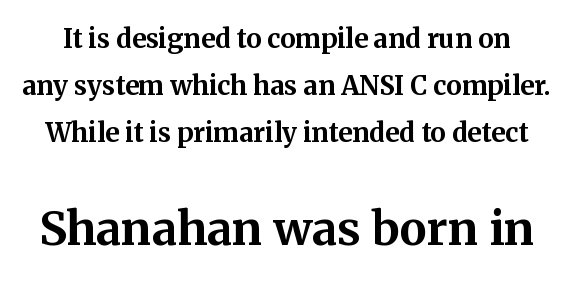
Old-style or modern, the face here clearly has serifs. The passage shown is emphatically bold. The font's upright variant was chosen for this text. The block sitting lower on the canvas is the one with enlarged characters. This sample uses plain, unmodified letter spacing.
